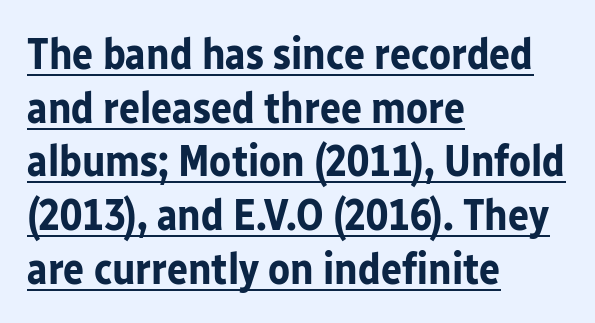
Does the lettering tilt? It doesn't — this is upright. Does extra space separate the letters? No, they use regular spacing. You could not count columns in this text — the font is proportionally spaced. The characters display no serif detailing; their extremities are plain. The characters look thick and weighty, a clear bold.
